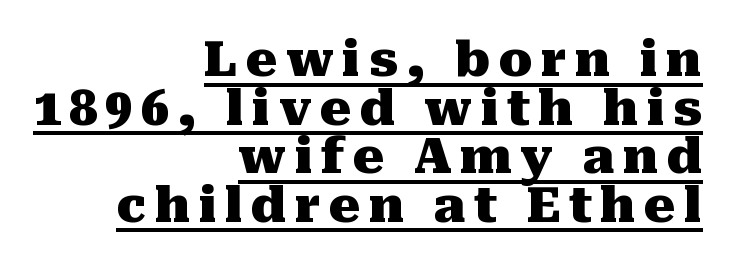
The image shows 49 px heavy serif type, upright; set right-aligned, tight line spacing (0.99x), underlined; medium stroke contrast and a medium x-height.
